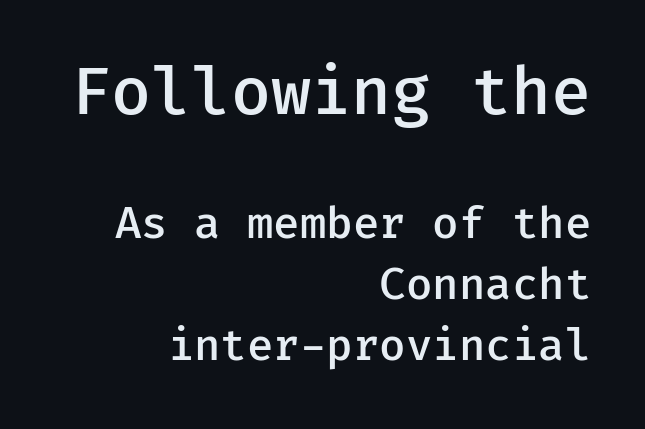
The image shows 65 px semibold sans-serif type, upright; set right-aligned, normal line spacing (1.42x), normal letter spacing, not underlined; the first (top) block is 1.51x larger; low stroke contrast and a medium x-height.
